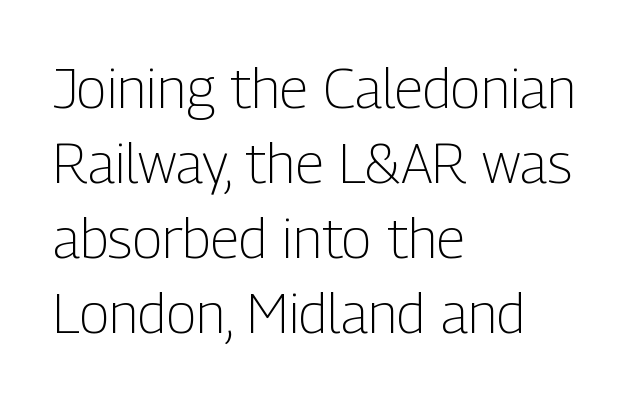
The image shows 56 px light, condensed sans-serif type, upright; set left-aligned, normal line spacing (1.34x), normal letter spacing, not underlined; low stroke contrast and a medium x-height.
